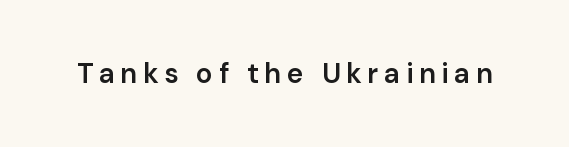
{"serif": "no", "italic": "no", "bold": "semi", "weight": "semibold", "width": "normal", "stroke_contrast": "low", "x_height": "medium", "monospaced": "no", "underline": "no", "letter_spacing": "wide", "letter_spacing_em": 0.2, "glyph_px": 28}
